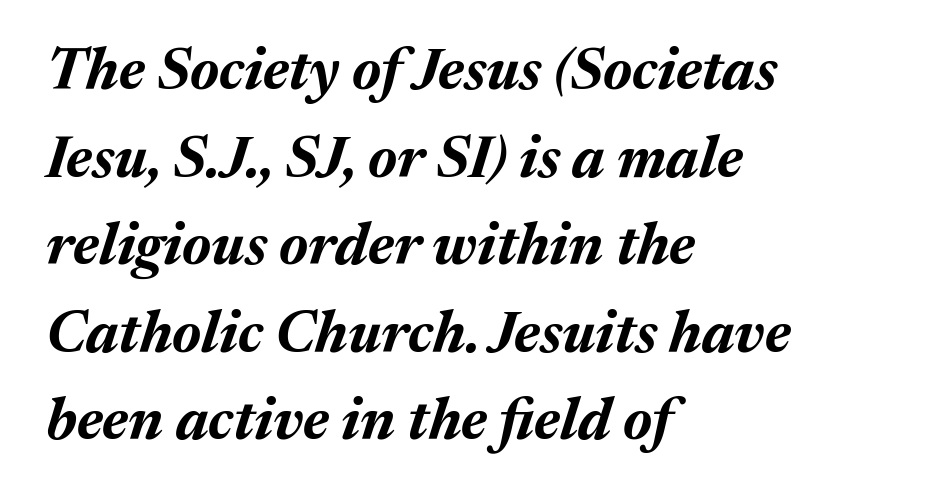
{"italic": "yes", "lean": "right", "slant_degrees": 17, "bold": "yes", "weight": "bold", "width": "normal", "stroke_contrast": "medium", "x_height": "medium", "monospaced": "no", "underline": "no", "align": "left", "line_spacing": "normal", "line_spacing_ratio": 1.51, "letter_spacing": "normal", "letter_spacing_em": 0.0, "glyph_px": 58}
